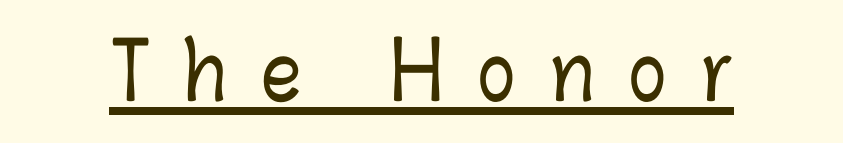
Note the varied advance widths — an 'i' is clearly narrower than an 'm'. Somebody hit Ctrl+U on this one — the words are underlined. Students, note that the glyphs here are deliberately spaced far apart. Designer's note — italics off, roman on.
